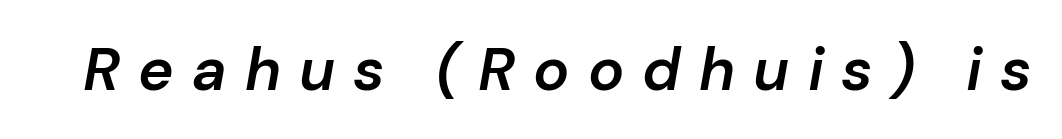
{"italic": "yes", "lean": "right", "slant_degrees": 10, "bold": "semi", "weight": "semibold", "width": "normal", "stroke_contrast": "low", "x_height": "medium", "monospaced": "no", "underline": "no", "letter_spacing": "wide", "letter_spacing_em": 0.3, "glyph_px": 60}
